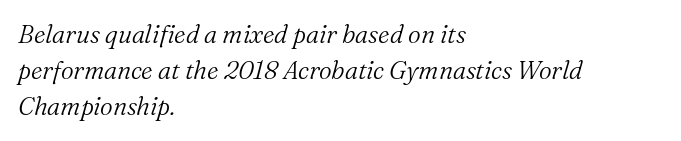
{"italic": "yes", "lean": "right", "slant_degrees": 16, "bold": "no", "underline": "no", "align": "left", "line_spacing": "normal", "line_spacing_ratio": 1.45, "letter_spacing": "normal", "letter_spacing_em": 0.0, "glyph_px": 25}
